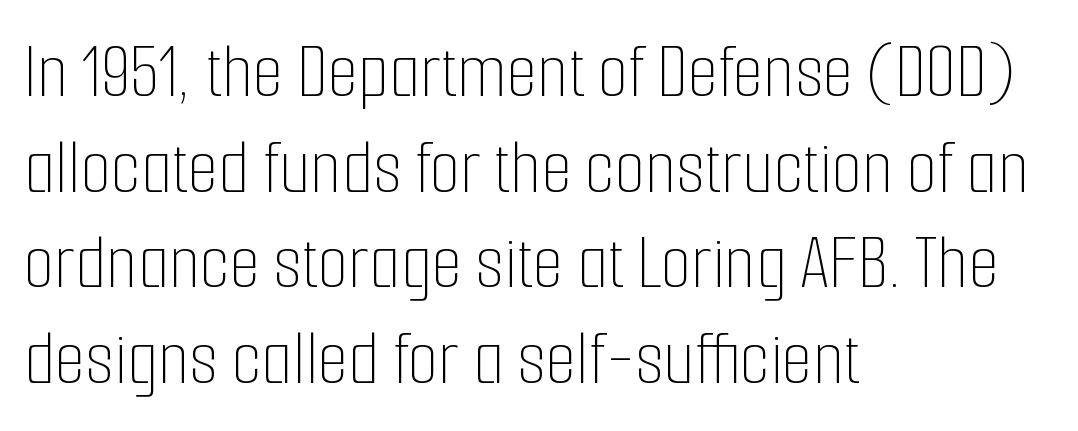
{"italic": "no", "bold": "no", "weight": "thin", "width": "condensed", "stroke_contrast": "low", "x_height": "medium", "monospaced": "no", "underline": "no", "align": "left", "line_spacing_ratio": 1.21, "letter_spacing": "normal", "letter_spacing_em": 0.0, "glyph_px": 79}
